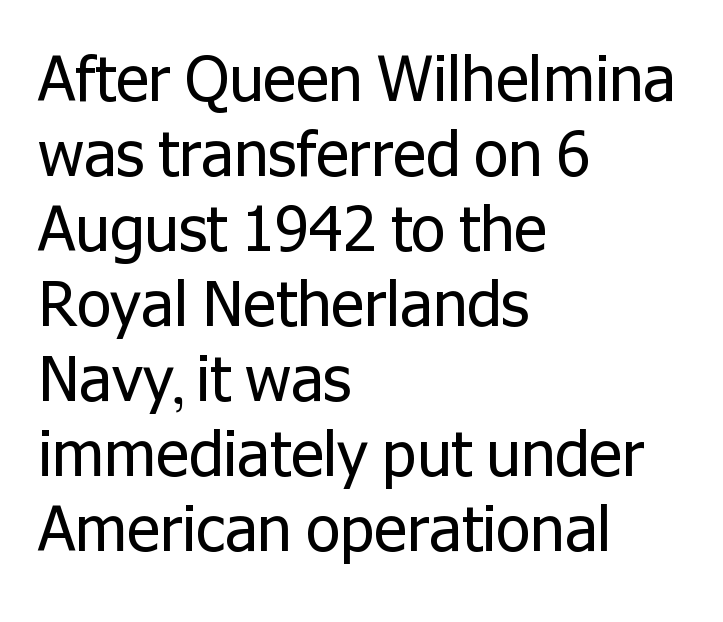
Q: Is the text bold? A: No.
Q: Is the text italic (slanted)? A: No, it is upright.
Q: Is the typeface a serif or a sans-serif typeface? A: Sans-serif.
Q: Is the text underlined? A: No.
Q: How is the paragraph aligned? A: Left-aligned.
Q: Is the spacing between letters normal or unusually wide? A: Normal.
Q: Width (condensed, normal, or wide)? A: Normal.
Q: Stroke contrast? A: Low.
Q: x-height? A: Medium.
Q: Monospaced? A: No.
